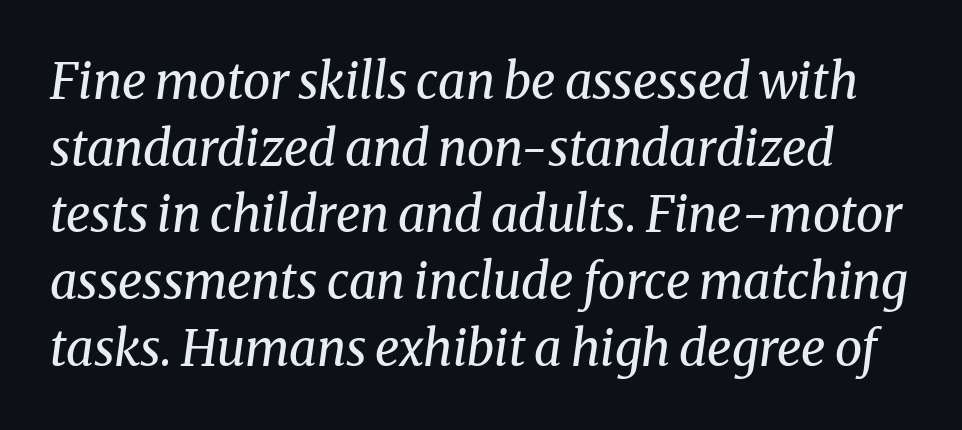
Q: Is the text bold? A: No.
Q: Is the text italic (slanted)? A: Yes, it leans right by about 8 degrees.
Q: Is the typeface a serif or a sans-serif typeface? A: Serif.
Q: Is the text underlined? A: No.
Q: Is the spacing between letters normal or unusually wide? A: Normal.
Q: Is the spacing between lines tight, normal or loose? A: Normal.
Q: Width (condensed, normal, or wide)? A: Normal.
Q: Stroke contrast? A: Medium.
Q: x-height? A: Medium.
Q: Monospaced? A: No.
